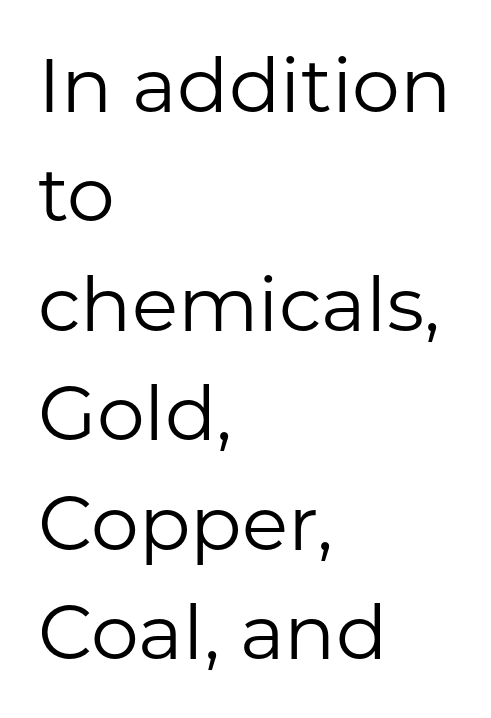
{"serif": "no", "italic": "no", "bold": "no", "weight": "regular", "width": "normal", "stroke_contrast": "low", "x_height": "medium", "monospaced": "no", "underline": "no", "align": "left", "line_spacing": "normal", "line_spacing_ratio": 1.44, "letter_spacing": "normal", "letter_spacing_em": 0.0, "glyph_px": 76}
